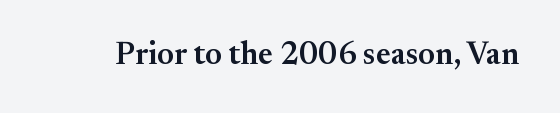
These lines are rendered in a variable-pitch font. Observe the ordinary spacing: letters are neighbours, not strangers. The words here are not underlined. Semibold letterforms, between regular and bold. The lettering stays uniformly vertical, giving the passage a roman look.
